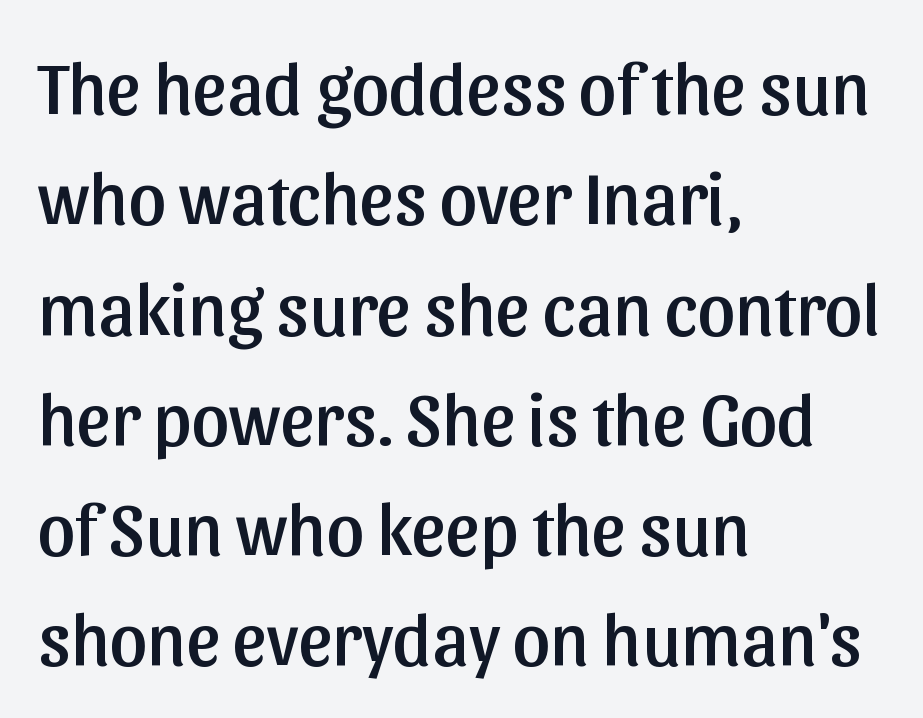
The image shows 74 px sans-serif type, upright; set left-aligned, normal line spacing (1.49x), normal letter spacing, not underlined; low stroke contrast and a medium x-height.
